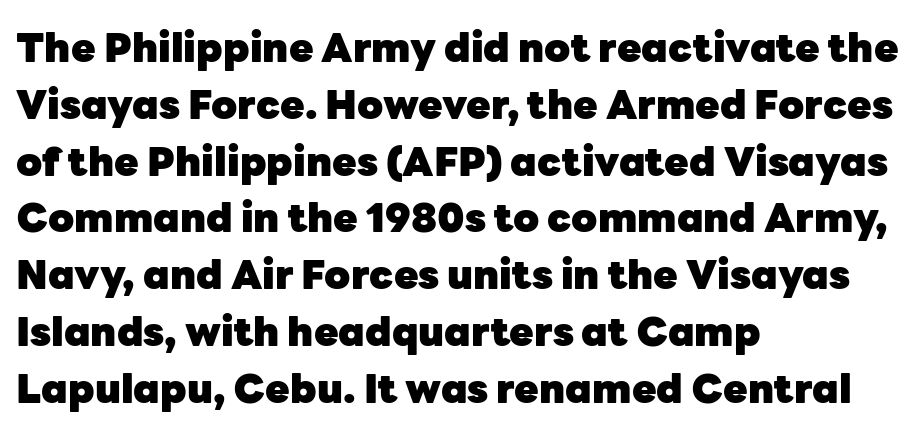
Every stem runs plumb, perpendicular to the baseline. Is this a fixed-width face? No — the glyphs have proportional, varying widths. Short note: letters normally spaced. The face used here has the dense, thick strokes of a bold. Vertical spacing — default. The text was rendered using a sans face with plain stroke endings.
